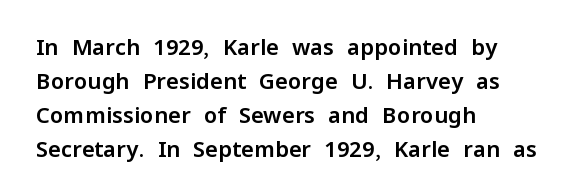
{"italic": "no", "underline": "no", "align": "left", "line_spacing": "normal", "line_spacing_ratio": 1.54, "letter_spacing": "normal", "letter_spacing_em": 0.0, "glyph_px": 22}
